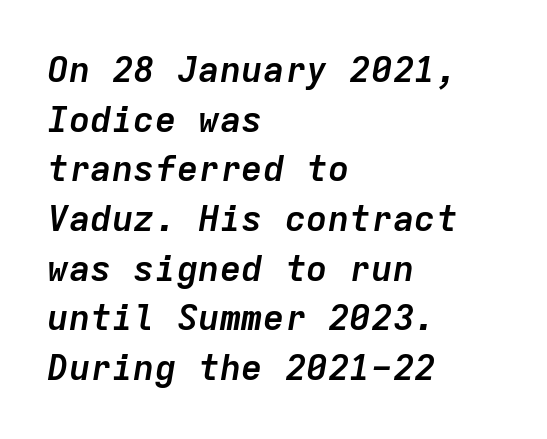
The image shows 36 px semibold type, italic (leaning right), monospaced; set left-aligned, normal line spacing (1.38x), normal letter spacing, not underlined; low stroke contrast and a medium x-height.
